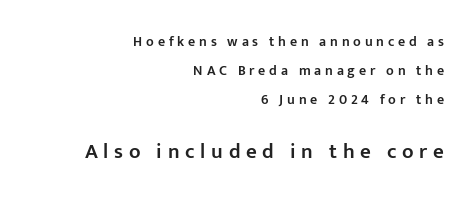
Q: Is the text bold? A: Semi-bold.
Q: Is the text italic (slanted)? A: No, it is upright.
Q: Is the text underlined? A: No.
Q: How is the paragraph aligned? A: Right-aligned.
Q: Is the spacing between letters normal or unusually wide? A: Unusually wide.
Q: Is the spacing between lines tight, normal or loose? A: Loose.
Q: Which block of text is set in a larger size, the first (top) or the second (bottom)? A: The second (bottom) one.
